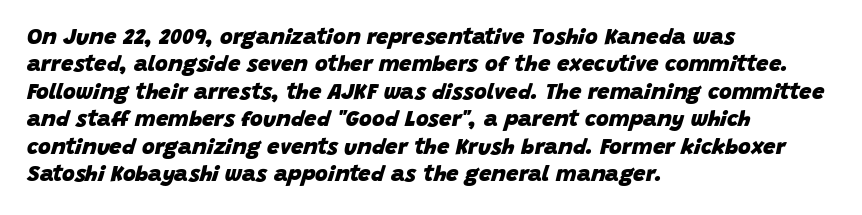
The image shows 22 px bold type, italic (leaning right); set left-aligned, normal line spacing (1.25x), normal letter spacing, not underlined.
